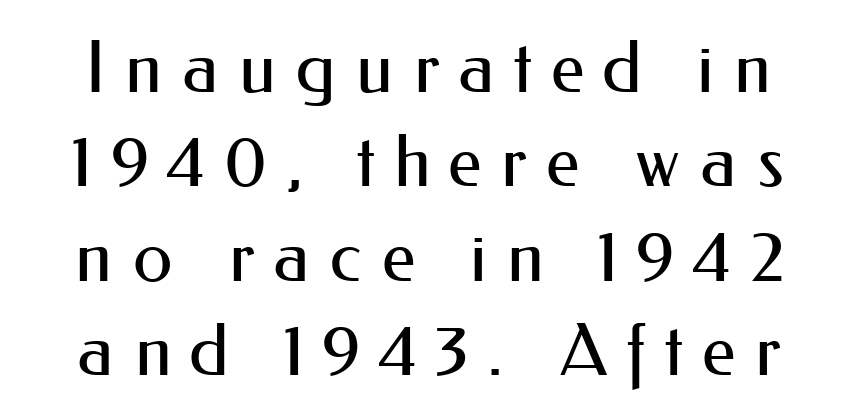
Q: Is the text bold? A: No.
Q: Is the text italic (slanted)? A: No, it is upright.
Q: Is the typeface a serif or a sans-serif typeface? A: Sans-serif.
Q: Is the text underlined? A: No.
Q: Is the spacing between letters normal or unusually wide? A: Unusually wide.
Q: Is the spacing between lines tight, normal or loose? A: Normal.
Q: Width (condensed, normal, or wide)? A: Normal.
Q: Stroke contrast? A: Medium.
Q: x-height? A: Small.
Q: Monospaced? A: No.
